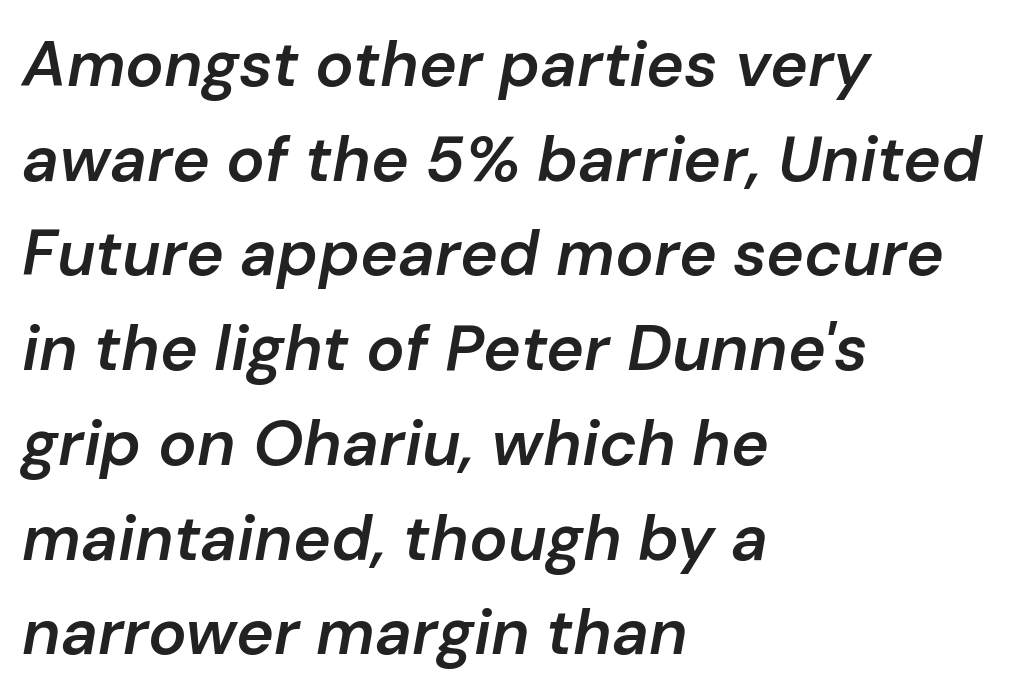
Horizontally, the lines are justified to the leading edge only. Weight: semibold (demi). The vertical gap from one line to the next is medium. The rendering uses natural spacing where letterforms have individual widths. Is the letter spacing exaggerated? No — it looks like the ordinary default.
